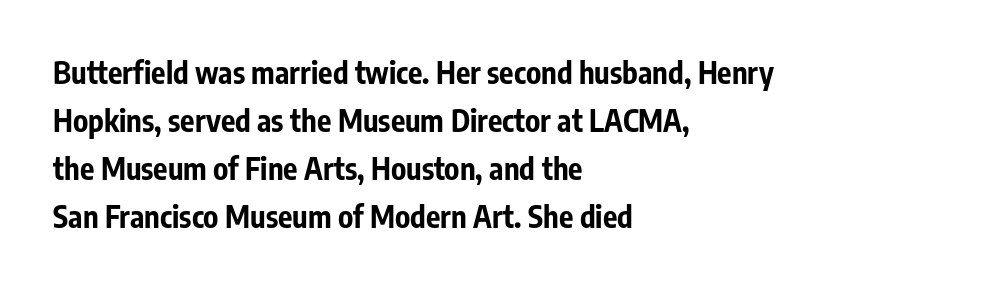
{"serif": "no", "italic": "no", "bold": "yes", "weight": "bold", "width": "condensed", "stroke_contrast": "low", "x_height": "medium", "monospaced": "no", "underline": "no", "align": "left", "line_spacing": "normal", "line_spacing_ratio": 1.6, "letter_spacing": "normal", "letter_spacing_em": 0.0, "glyph_px": 30}
